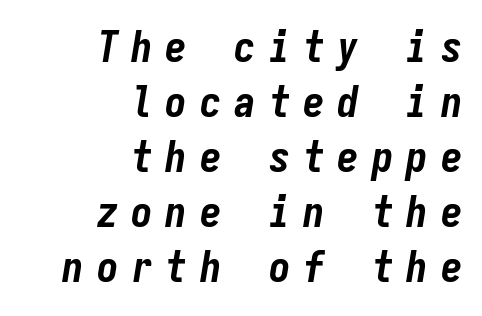
Does the lettering tilt? It does — this is italic. Each word looks stretched out because of the extra space between its letters. Every character here occupies the same horizontal width, giving the sample a typewriter-like rhythm. Typeset ragged left — the right edge is the straight one. Leading: standard.
